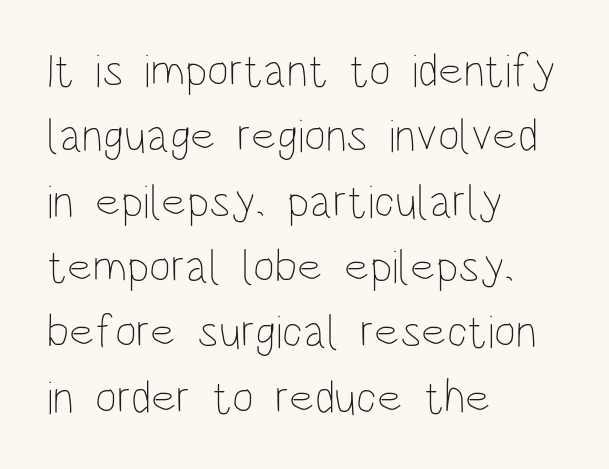
Glyph-to-glyph distance matches everyday printed text. Typeset ragged right — the left edge is the straight one. The letterforms sit at book weight or below. Each new line begins a customary step beneath the previous one. Italic? Not at all — the glyphs are vertical. Unmarked baselines from the first word to the last.
